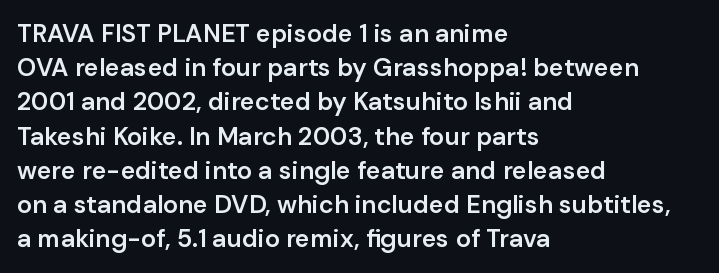
Compared with typical body copy, the letter spacing here is the same. Words float on clear page, feet unadorned. This is the regular roman posture of the typeface. The strokes are fattened partway — semibold, not bold.
